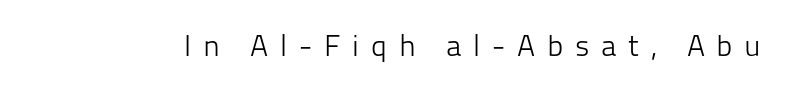
Q: Is the text bold? A: No.
Q: Is the text italic (slanted)? A: No, it is upright.
Q: Is the typeface a serif or a sans-serif typeface? A: Sans-serif.
Q: Is the text underlined? A: No.
Q: Is the spacing between letters normal or unusually wide? A: Unusually wide.
Q: Width (condensed, normal, or wide)? A: Normal.
Q: Stroke contrast? A: Low.
Q: x-height? A: Medium.
Q: Monospaced? A: No.
